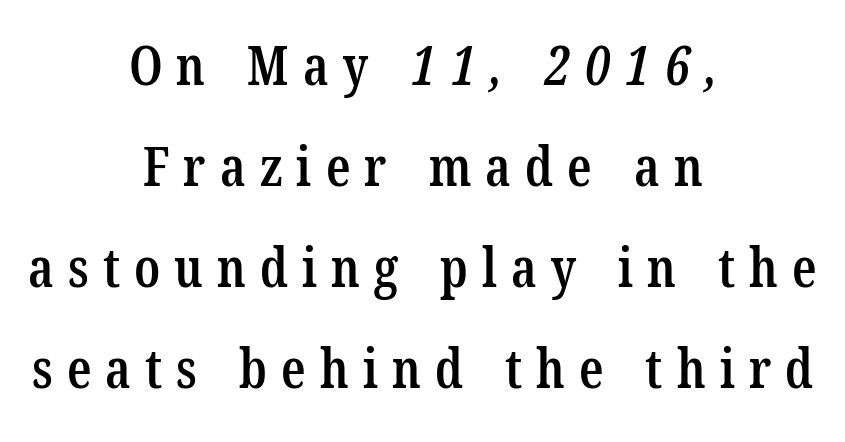
You could not count columns in this text — the font is proportionally spaced. The type family on display is of the serif kind. Underlining? Definitely not there. One-word summary of the alignment: center. Summary of weight: moderately heavy, a semibold. The rendering inserts visible extra space after every character.
